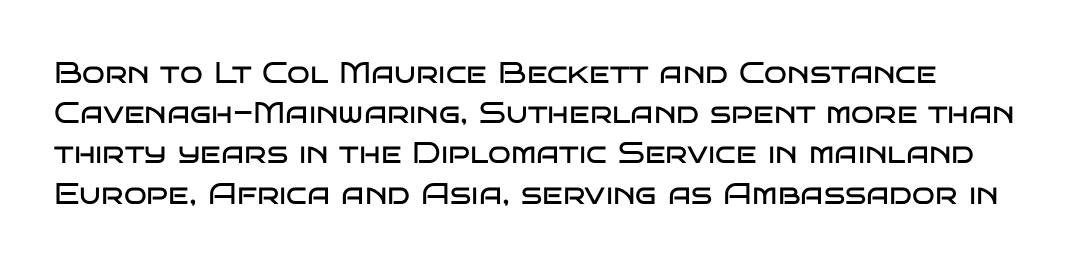
The image shows 30 px regular-weight, wide sans-serif type, upright; set normal line spacing (1.34x), normal letter spacing, not underlined; low stroke contrast and a large x-height.
